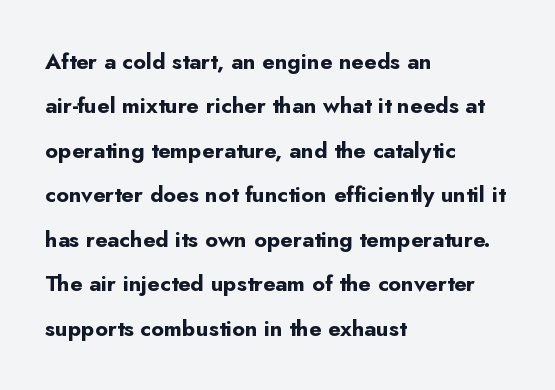
{"italic": "no", "bold": "yes", "underline": "no", "align": "left", "line_spacing": "loose", "line_spacing_ratio": 2.02, "letter_spacing": "normal", "letter_spacing_em": 0.0, "glyph_px": 22}
